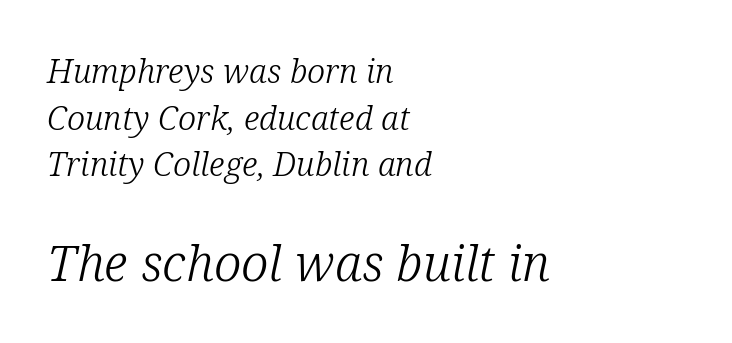
Decoration check: the copy has no underline. Observe the serifs anchoring each vertical stroke in this sample. Notice how the stems are inclined rather than vertical — that's the hallmark of italics. The weight would be labelled regular, book, light, or lighter still. Line beginnings align vertically; line endings do not. The leading is moderate, giving the passage an even texture.
